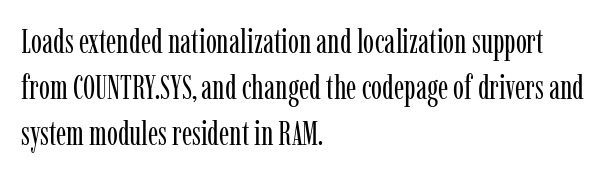
Q: Is the text bold? A: No.
Q: Is the text italic (slanted)? A: No, it is upright.
Q: Is the typeface a serif or a sans-serif typeface? A: Serif.
Q: Is the text underlined? A: No.
Q: How is the paragraph aligned? A: Left-aligned.
Q: Is the spacing between letters normal or unusually wide? A: Normal.
Q: Is the spacing between lines tight, normal or loose? A: Normal.
Q: Width (condensed, normal, or wide)? A: Condensed.
Q: Stroke contrast? A: Low.
Q: x-height? A: Medium.
Q: Monospaced? A: No.
